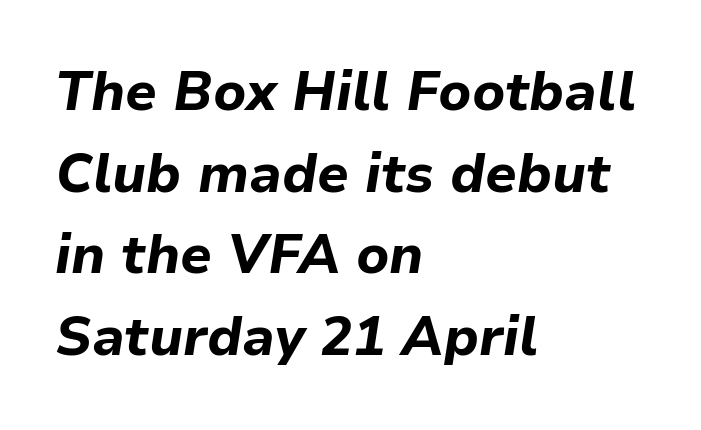
{"italic": "yes", "lean": "right", "slant_degrees": 9, "bold": "yes", "weight": "bold", "width": "normal", "stroke_contrast": "low", "x_height": "medium", "monospaced": "no", "underline": "no", "align": "left", "line_spacing": "normal", "line_spacing_ratio": 1.51, "letter_spacing": "normal", "letter_spacing_em": 0.0, "glyph_px": 54}
